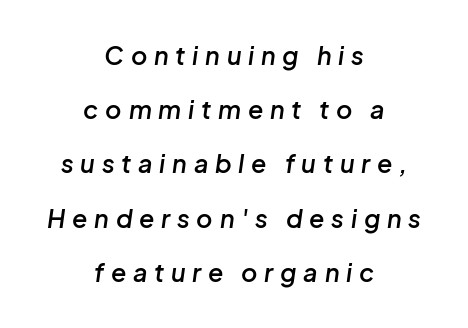
Does extra space separate the letters? Yes, quite a lot of it. The space directly below the letters is spotless. The lettering tilts uniformly, giving the passage an italic look. Airy leading. These lines stack symmetrically, like a column narrowing and widening about its center.
